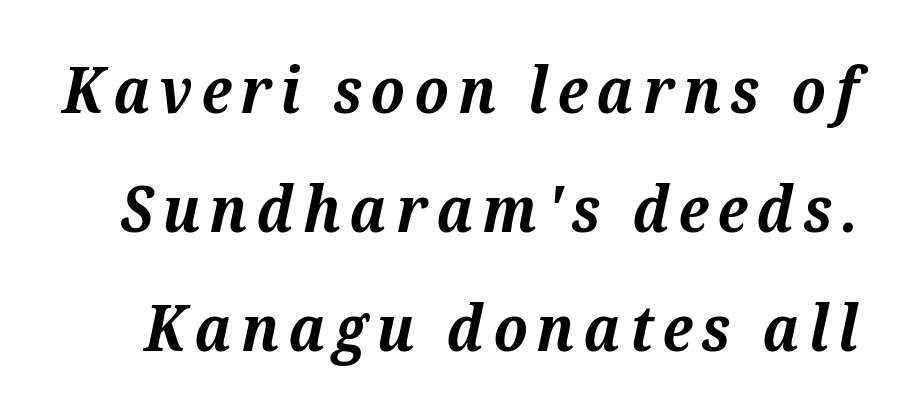
Q: Is the text bold? A: Yes.
Q: Is the text italic (slanted)? A: Yes, it leans right by about 12 degrees.
Q: Is the typeface a serif or a sans-serif typeface? A: Serif.
Q: Is the text underlined? A: No.
Q: Width (condensed, normal, or wide)? A: Normal.
Q: Stroke contrast? A: Medium.
Q: x-height? A: Medium.
Q: Monospaced? A: No.
